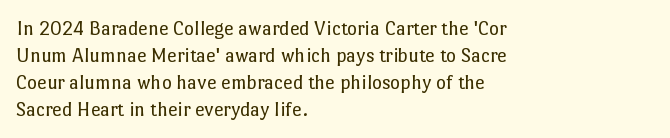
The passage shown is not underscored anywhere. Summary of vertical rhythm: regular, with standard interline spacing. The rag falls on the right side of this text block. Notice how the stems are strictly vertical — no italics here. Vertical stems look standard width or narrower in stroke.
